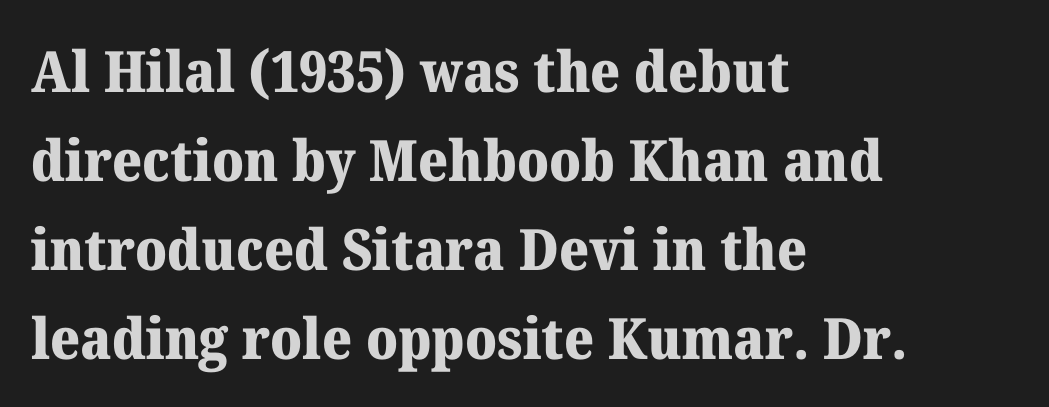
{"serif": "yes", "italic": "no", "bold": "yes", "weight": "heavy", "width": "normal", "stroke_contrast": "medium", "x_height": "medium", "monospaced": "no", "underline": "no", "align": "left", "line_spacing": "normal", "line_spacing_ratio": 1.56, "letter_spacing": "normal", "letter_spacing_em": 0.0, "glyph_px": 57}
